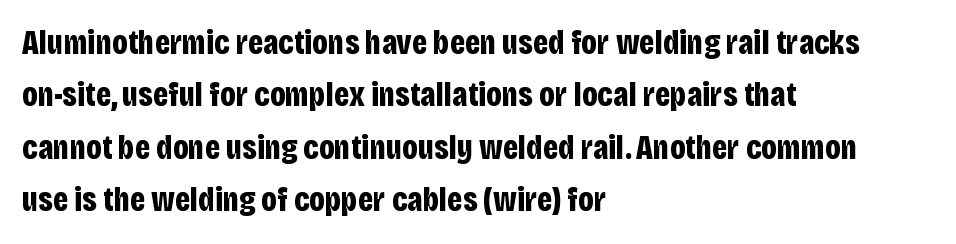
The vertical gap from one line to the next is medium. Just letters on the line, the space beneath them empty. Short note: letters normally spaced. The typesetter chose a ragged-right arrangement here. If you drew a line through each stem, it would be perfectly vertical.
